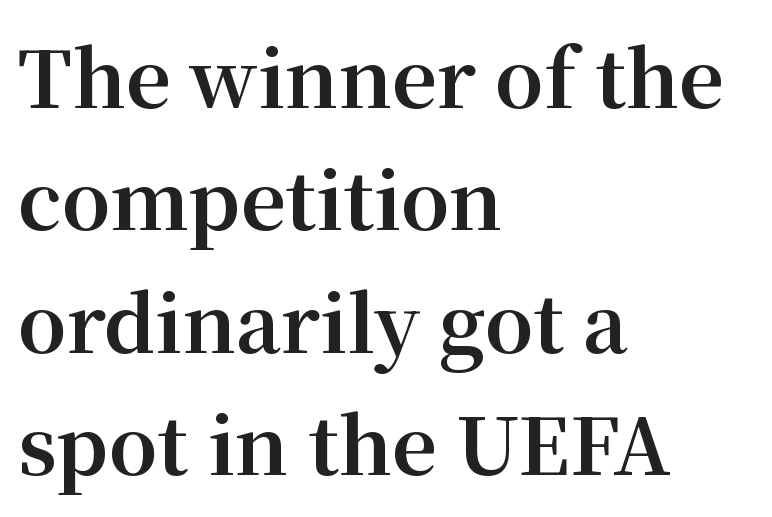
The image shows 78 px bold serif type, upright; set left-aligned, normal line spacing (1.57x), normal letter spacing, not underlined; medium stroke contrast and a medium x-height.
